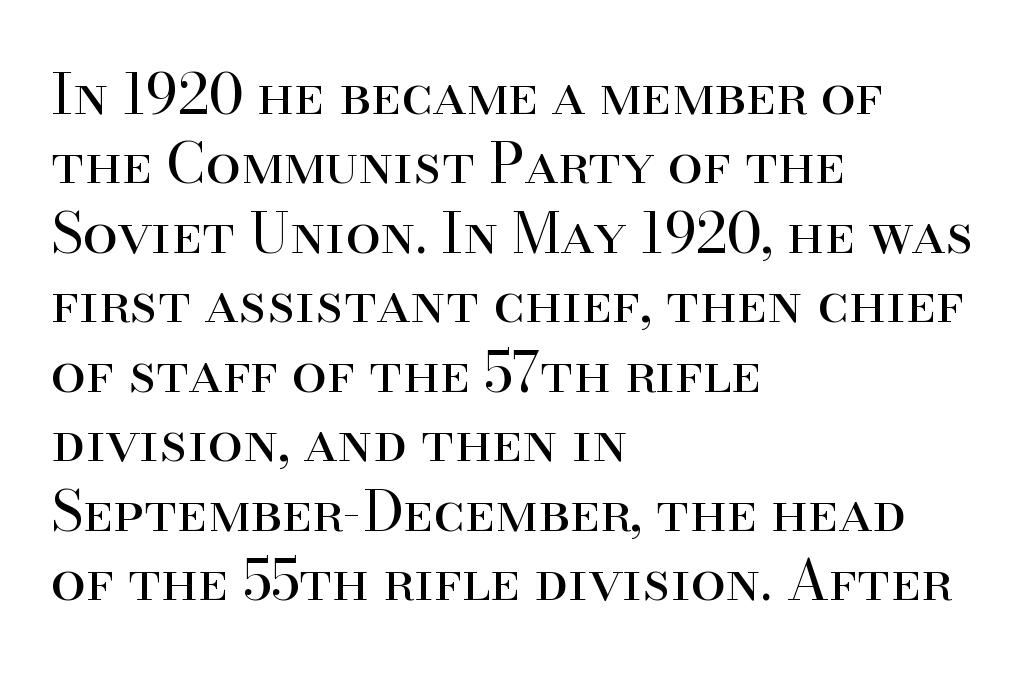
The image shows 56 px regular-weight serif type, upright; set left-aligned, line spacing 1.24x, normal letter spacing, not underlined; high stroke contrast and a small x-height.
